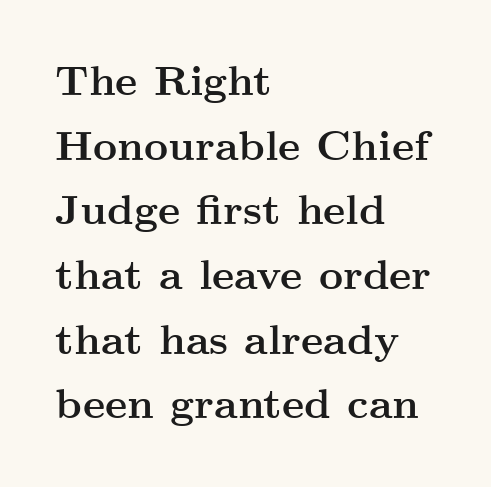
The image shows 42 px semibold, wide serif type, upright; set left-aligned, normal line spacing (1.54x), normal letter spacing, not underlined; medium stroke contrast and a small x-height.
